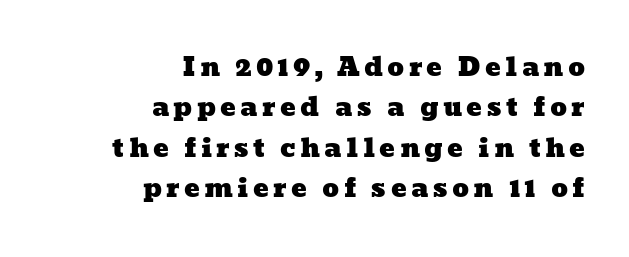
{"underline": "no", "align": "right", "line_spacing": "normal", "line_spacing_ratio": 1.55, "glyph_px": 26}
